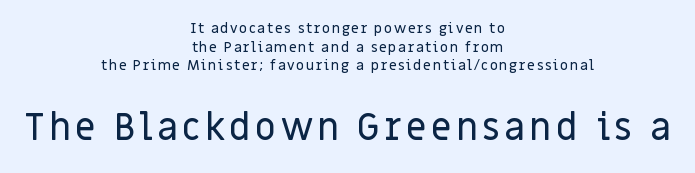
{"serif": "no", "italic": "no", "width": "normal", "stroke_contrast": "low", "x_height": "large", "monospaced": "no", "underline": "no", "align": "center", "line_spacing": "normal", "line_spacing_ratio": 1.33, "larger_block": "second", "size_ratio": 2.64, "glyph_px": 37}
